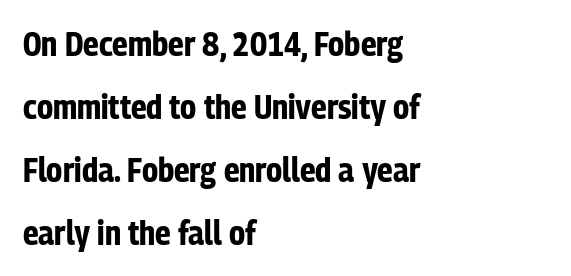
The image shows 34 px bold, condensed sans-serif type, upright; set left-aligned, line spacing 1.85x, normal letter spacing, not underlined; low stroke contrast and a medium x-height.
